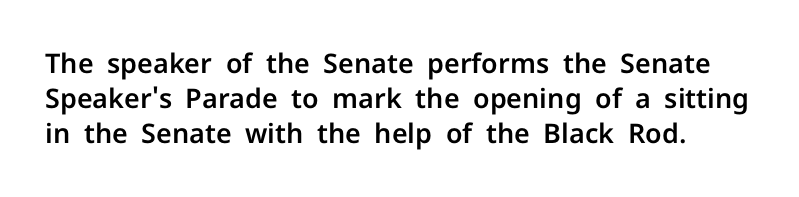
Q: Is the text italic (slanted)? A: No, it is upright.
Q: Is the text underlined? A: No.
Q: Is the spacing between letters normal or unusually wide? A: Normal.
Q: Is the spacing between lines tight, normal or loose? A: Normal.
